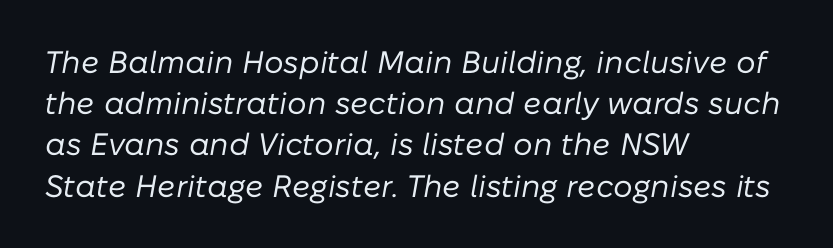
Leftover space on each line is placed entirely after the last word. Proportional: the letters do not fall into vertical columns. Regular leading. Anything drawn beneath the words? Only blank space.
